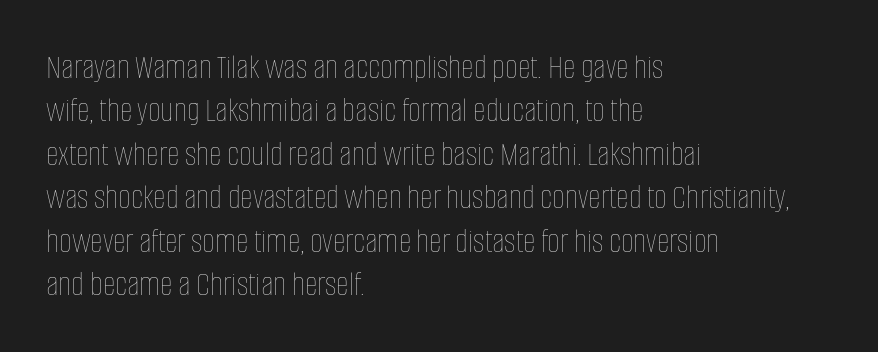
Q: Is the text bold? A: No.
Q: Is the text italic (slanted)? A: No, it is upright.
Q: Is the text underlined? A: No.
Q: How is the paragraph aligned? A: Left-aligned.
Q: Is the spacing between letters normal or unusually wide? A: Normal.
Q: Width (condensed, normal, or wide)? A: Condensed.
Q: Stroke contrast? A: Low.
Q: x-height? A: Large.
Q: Monospaced? A: No.
